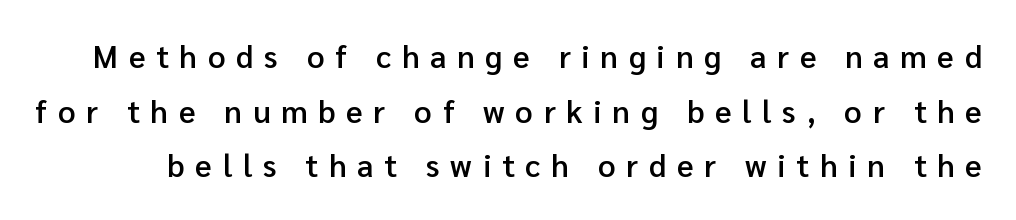
{"serif": "no", "italic": "no", "bold": "semi", "weight": "semibold", "width": "normal", "stroke_contrast": "low", "x_height": "medium", "monospaced": "no", "underline": "no", "line_spacing_ratio": 1.76, "letter_spacing": "wide", "letter_spacing_em": 0.35, "glyph_px": 31}
